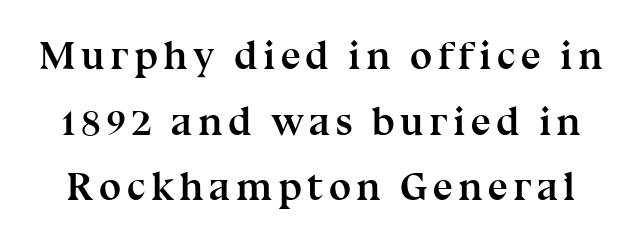
If you measured baseline to baseline, you'd find a middling distance. In terms of letterform style, serifs are clearly present. Vertical strokes here are truly vertical. A typesetter would call this proportional, since set widths differ per character. Plenty of ink on the page — the face is bold.
